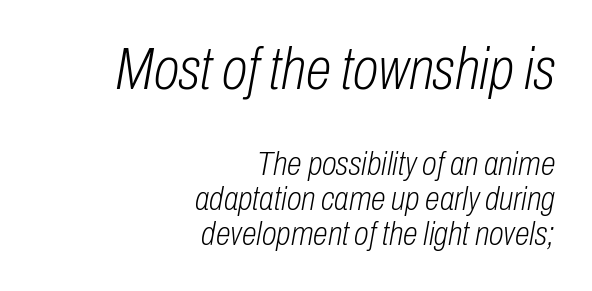
Casual observation: everything's shoved over to the right. Rule under the text: the space is simply empty. Tightly led — the rows are bunched. The letters advance in unequal steps, a hallmark of proportional type.
